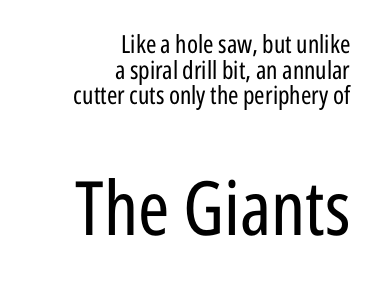
{"serif": "no", "italic": "no", "bold": "no", "weight": "regular", "width": "condensed", "stroke_contrast": "low", "x_height": "medium", "monospaced": "no", "underline": "no", "align": "right", "line_spacing": "tight", "line_spacing_ratio": 1.03, "letter_spacing": "normal", "letter_spacing_em": 0.0, "larger_block": "second", "size_ratio": 3.0, "glyph_px": 75}
